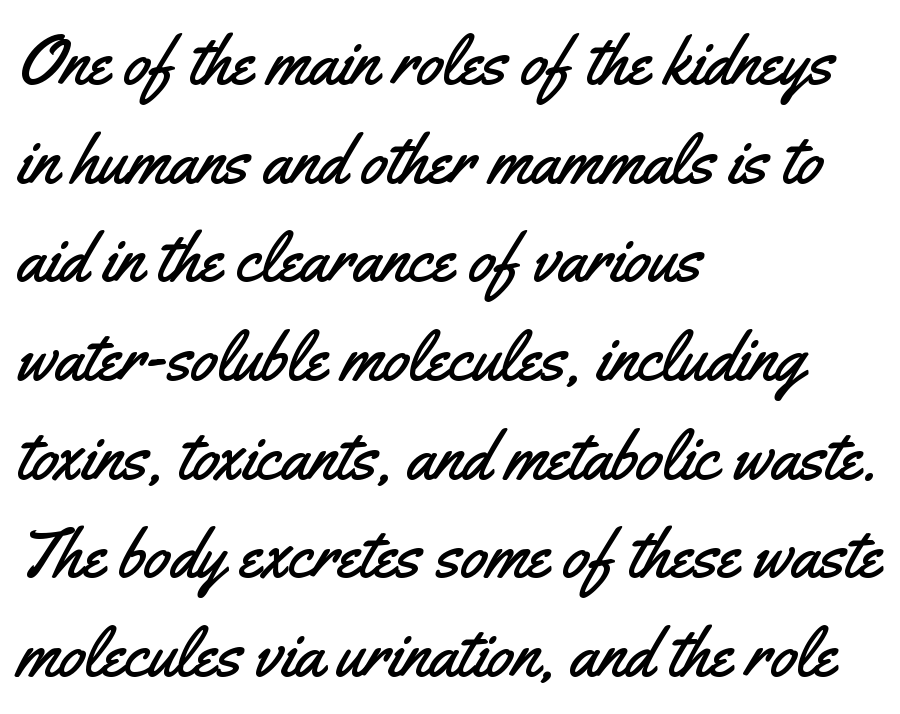
How are the letters spaced? Ordinarily, with no added tracking. Leading matches the norm, producing a regular column. Teacher's note: observe the even left margin — that is flush-left alignment. I'd call this a sans setting — the letters go barefoot.
